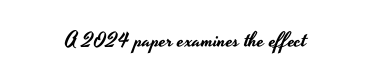
{"underline": "no", "letter_spacing": "normal", "letter_spacing_em": 0.0, "glyph_px": 21}
